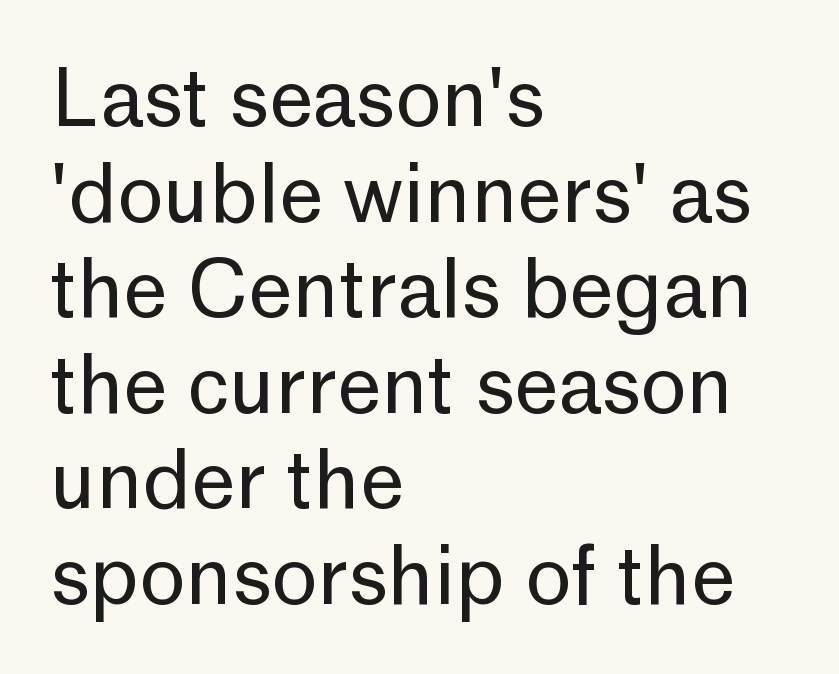
{"serif": "no", "italic": "no", "bold": "no", "weight": "regular", "width": "normal", "stroke_contrast": "low", "x_height": "medium", "monospaced": "no", "underline": "no", "align": "left", "line_spacing_ratio": 1.21, "letter_spacing": "normal", "letter_spacing_em": 0.0, "glyph_px": 79}
